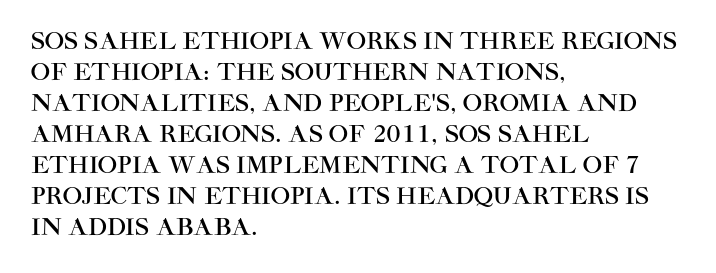
Q: Is the text italic (slanted)? A: No, it is upright.
Q: Is the text underlined? A: No.
Q: How is the paragraph aligned? A: Left-aligned.
Q: Is the spacing between letters normal or unusually wide? A: Normal.
Q: Is the spacing between lines tight, normal or loose? A: Normal.
